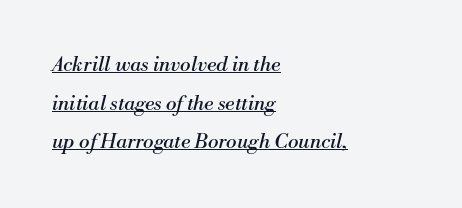
{"italic": "yes", "lean": "right", "slant_degrees": 13, "bold": "no", "underline": "yes", "align": "left", "line_spacing": "loose", "line_spacing_ratio": 1.93, "letter_spacing": "normal", "letter_spacing_em": 0.0, "glyph_px": 20}
